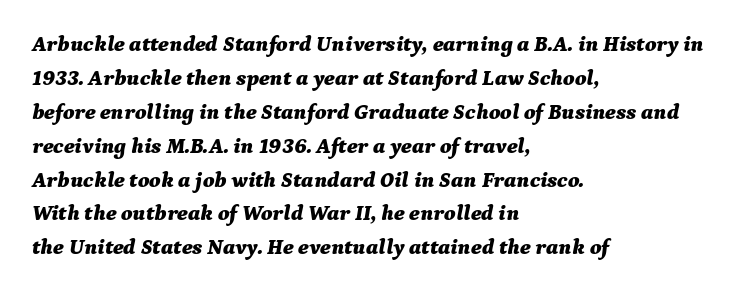
Summary of vertical rhythm: regular, with standard interline spacing. The gaps between neighbouring characters are ordinary and unremarkable. Bold? Absolutely — the strokes are thick and heavy. The font's italic variant was chosen for this text. Short and long lines alike share a common starting point at left. Decoration check: the copy has no underline.
